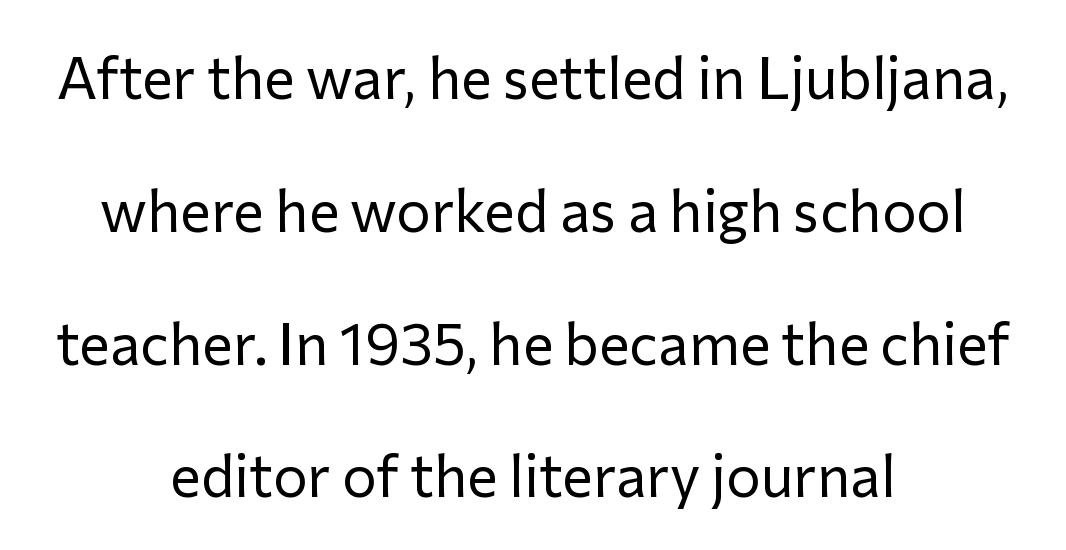
The image shows 58 px regular-weight sans-serif type, upright; set centered, loose line spacing (2.29x), normal letter spacing, not underlined; low stroke contrast and a medium x-height.
